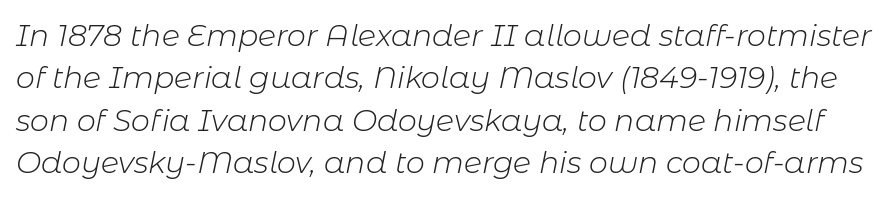
{"italic": "yes", "lean": "right", "slant_degrees": 11, "bold": "no", "weight": "light", "width": "normal", "stroke_contrast": "low", "x_height": "medium", "monospaced": "no", "underline": "no", "line_spacing": "normal", "line_spacing_ratio": 1.41, "letter_spacing": "normal", "letter_spacing_em": 0.0, "glyph_px": 30}
